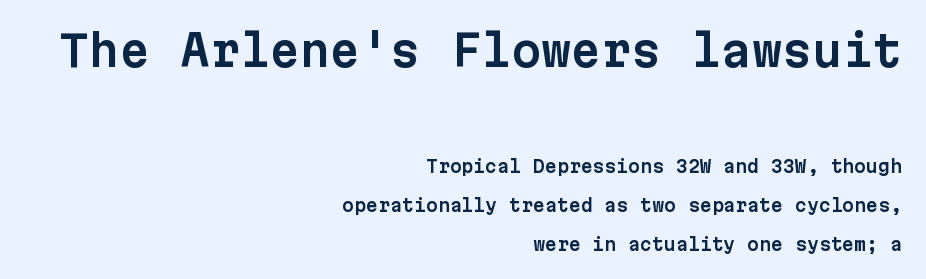
The image shows 43 px sans-serif type, upright, monospaced; set right-aligned, loose line spacing (2.28x), normal letter spacing, not underlined; the first (top) block is 2.53x larger; low stroke contrast and a medium x-height.
